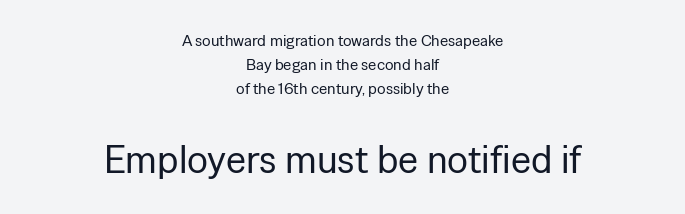
Q: Is the text bold? A: No.
Q: Is the text italic (slanted)? A: No, it is upright.
Q: Is the typeface a serif or a sans-serif typeface? A: Sans-serif.
Q: Is the text underlined? A: No.
Q: How is the paragraph aligned? A: Centered.
Q: Is the spacing between letters normal or unusually wide? A: Normal.
Q: Is the spacing between lines tight, normal or loose? A: Normal.
Q: Which block of text is set in a larger size, the first (top) or the second (bottom)? A: The second (bottom) one.
Q: Width (condensed, normal, or wide)? A: Normal.
Q: Stroke contrast? A: Low.
Q: x-height? A: Medium.
Q: Monospaced? A: No.
